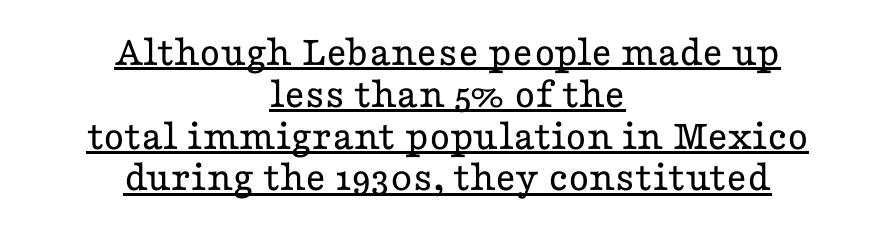
Is the block centered? Yes — each line is placed symmetrically about the middle. The passage shown is typed in a proportional face where columns would drift. The specimen reads as upright at a glance. Stroke thickness stays within the range of a standard reading face or lighter.
